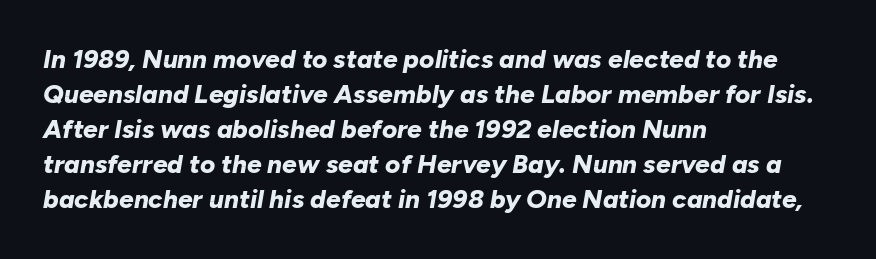
The image shows 26 px bold type, italic (leaning right); set left-aligned, normal line spacing (1.35x), normal letter spacing, not underlined.
